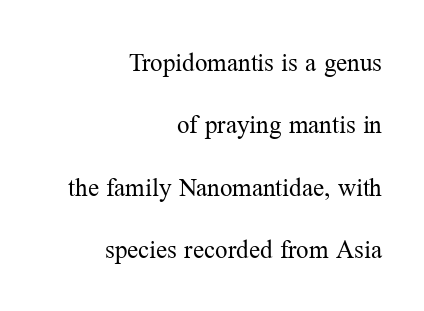
{"italic": "no", "bold": "no", "underline": "no", "align": "right", "line_spacing": "loose", "line_spacing_ratio": 2.5, "letter_spacing": "normal", "letter_spacing_em": 0.0, "glyph_px": 25}
